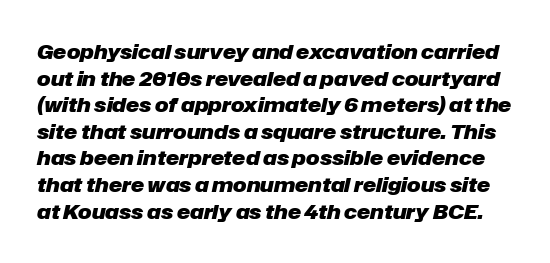
The image shows 20 px bold type, italic (leaning right); set normal line spacing (1.33x), normal letter spacing, not underlined.
